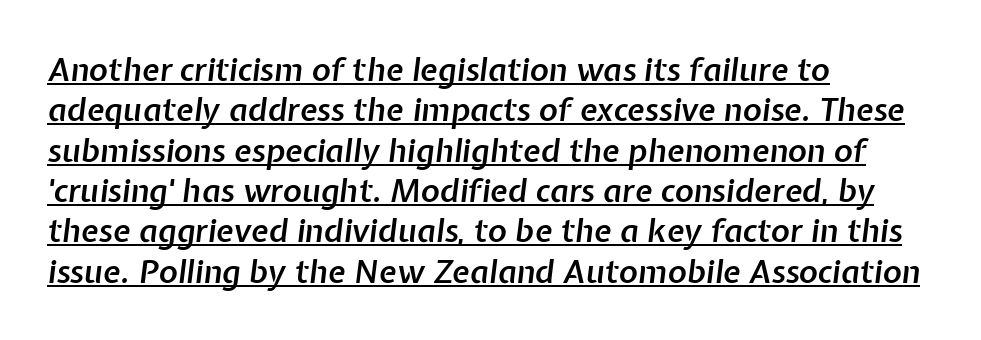
The image shows 32 px semibold type, italic (leaning right); set left-aligned, normal line spacing (1.26x), normal letter spacing, underlined; low stroke contrast and a medium x-height.
